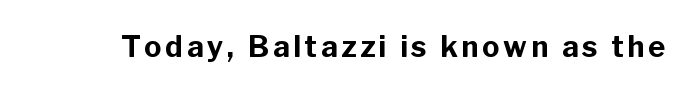
A typesetter would label this face a sans. Character widths vary here, with narrow letters taking less room than wide ones. The face used here has the dense, thick strokes of a bold. No italicization has been applied; the sample stays upright. Letters rest on an invisible, unmarked baseline.
